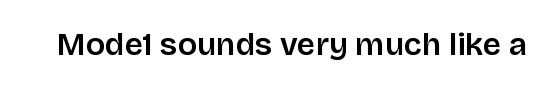
The image shows 32 px sans-serif type, upright; set normal letter spacing, not underlined; low stroke contrast and a large x-height.
